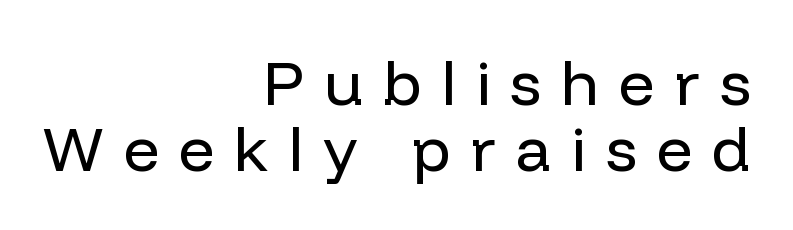
Letter spacing: wide. Character widths vary here, with narrow letters taking less room than wide ones. The vertical gap from one line to the next is small. Serifs: no, the terminals of the letterforms are clean.
